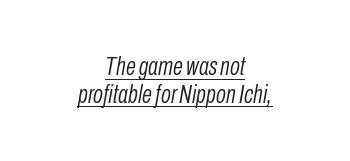
The image shows 26 px text type, italic (leaning right); set centered, tight line spacing (1.06x), normal letter spacing, underlined.
